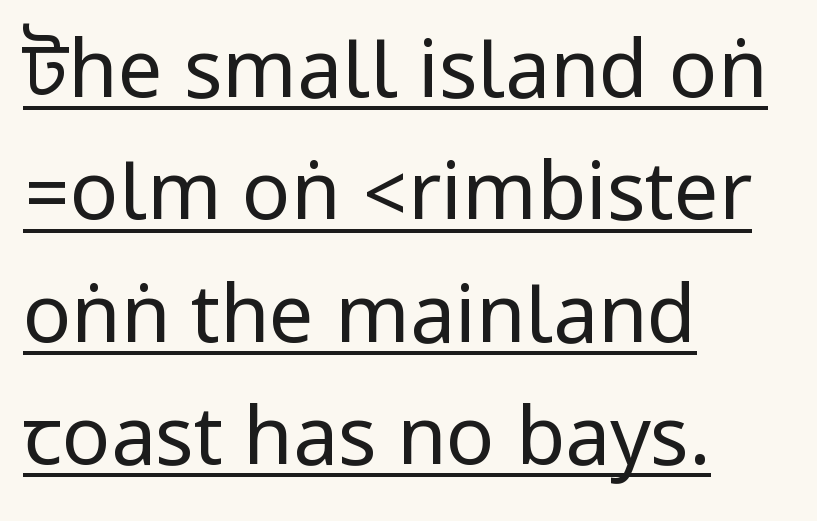
Q: Is the text bold? A: No.
Q: Is the text italic (slanted)? A: No, it is upright.
Q: Is the typeface a serif or a sans-serif typeface? A: Sans-serif.
Q: Is the text underlined? A: Yes.
Q: How is the paragraph aligned? A: Left-aligned.
Q: Is the spacing between letters normal or unusually wide? A: Normal.
Q: Is the spacing between lines tight, normal or loose? A: Normal.
Q: Width (condensed, normal, or wide)? A: Condensed.
Q: Stroke contrast? A: Low.
